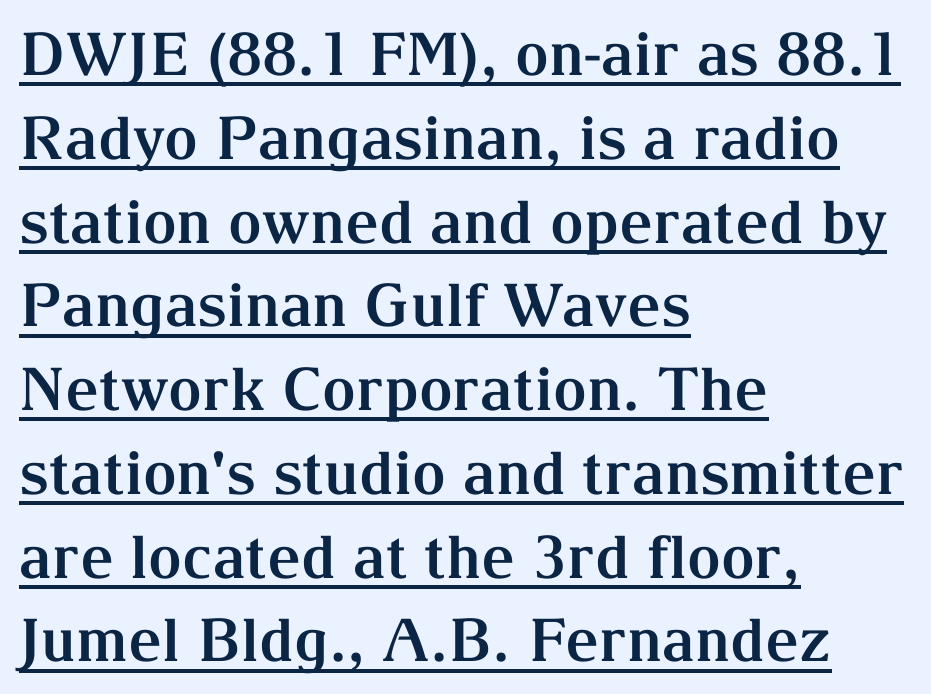
{"serif": "yes", "italic": "no", "bold": "yes", "weight": "bold", "width": "normal", "stroke_contrast": "medium", "x_height": "medium", "monospaced": "no", "underline": "yes", "align": "left", "line_spacing": "normal", "line_spacing_ratio": 1.42, "letter_spacing": "normal", "letter_spacing_em": 0.0, "glyph_px": 59}
